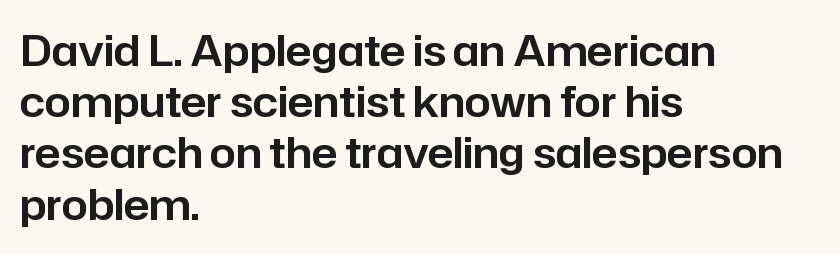
The letters advance in unequal steps, a hallmark of proportional type. Letter spacing: default. A clean baseline with only descenders dipping below it. Ordinary non-slanted type is in use. Horizontal alignment here is leftward, the default for most running prose. The face used here is a sans, in the tradition of grotesques and geometrics.
